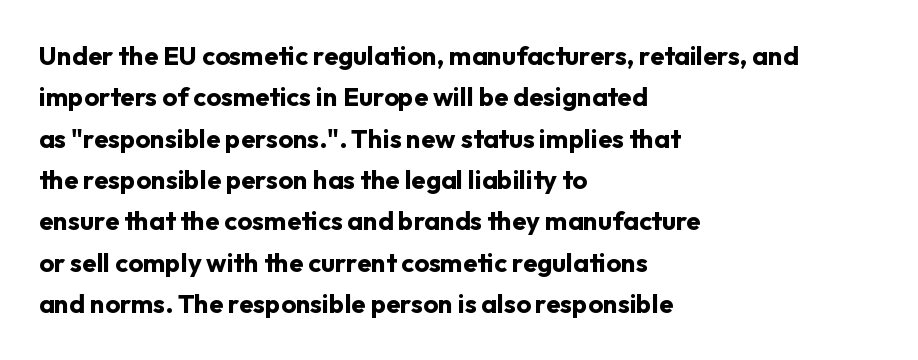
Descenders are the only things crossing below the line. Honestly, the row spacing looks completely unremarkable. The font is running at its bold setting. Inter-character spacing is left at the font's built-in metrics. Vertical strokes here are truly vertical.
